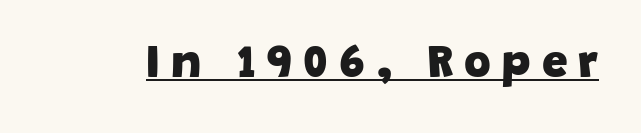
Q: Is the text bold? A: Yes.
Q: Is the typeface a serif or a sans-serif typeface? A: Sans-serif.
Q: Is the text underlined? A: Yes.
Q: Is the spacing between letters normal or unusually wide? A: Unusually wide.
Q: Width (condensed, normal, or wide)? A: Normal.
Q: Stroke contrast? A: Low.
Q: x-height? A: Large.
Q: Monospaced? A: No.
